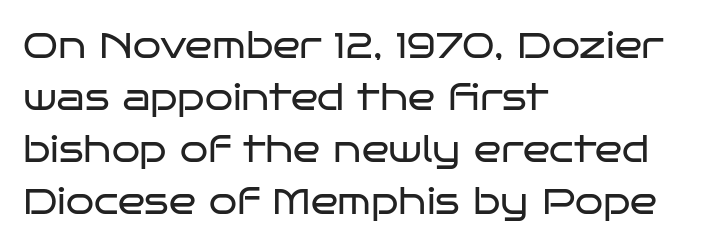
Q: Is the text bold? A: No.
Q: Is the text italic (slanted)? A: No, it is upright.
Q: Is the typeface a serif or a sans-serif typeface? A: Sans-serif.
Q: Is the text underlined? A: No.
Q: How is the paragraph aligned? A: Left-aligned.
Q: Is the spacing between letters normal or unusually wide? A: Normal.
Q: Is the spacing between lines tight, normal or loose? A: Normal.
Q: Width (condensed, normal, or wide)? A: Wide.
Q: Stroke contrast? A: Low.
Q: x-height? A: Large.
Q: Monospaced? A: No.
